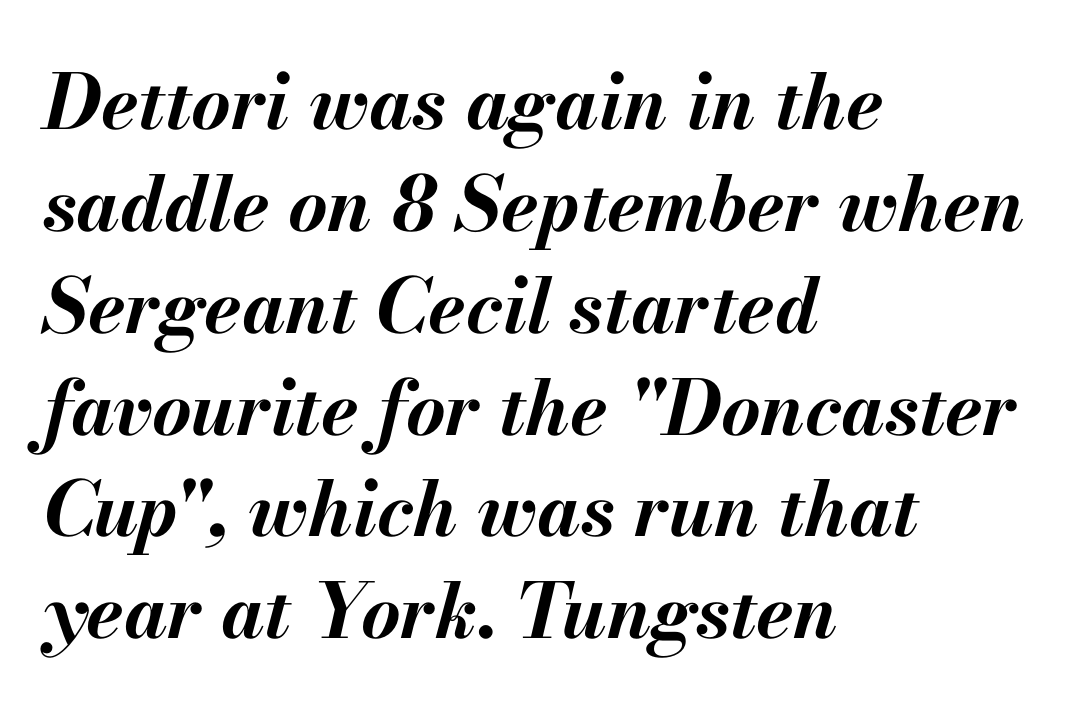
{"italic": "yes", "lean": "right", "slant_degrees": 13, "bold": "yes", "weight": "bold", "width": "normal", "stroke_contrast": "medium", "x_height": "small", "monospaced": "no", "underline": "no", "align": "left", "line_spacing": "normal", "line_spacing_ratio": 1.34, "letter_spacing": "normal", "letter_spacing_em": 0.0, "glyph_px": 76}
